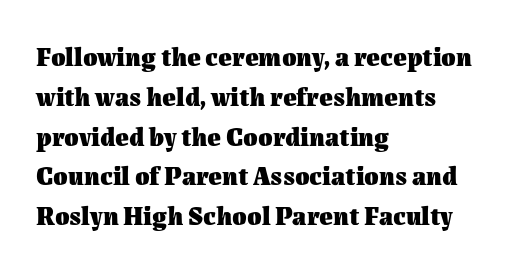
{"italic": "no", "bold": "yes", "underline": "no", "align": "left", "line_spacing": "normal", "line_spacing_ratio": 1.53, "letter_spacing": "normal", "letter_spacing_em": 0.0, "glyph_px": 26}
